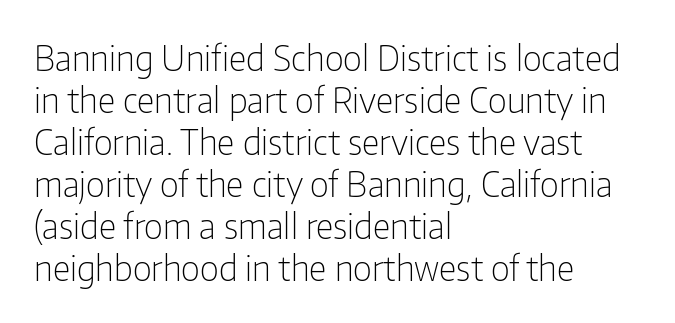
Q: Is the text bold? A: No.
Q: Is the text italic (slanted)? A: No, it is upright.
Q: Is the typeface a serif or a sans-serif typeface? A: Sans-serif.
Q: Is the text underlined? A: No.
Q: How is the paragraph aligned? A: Left-aligned.
Q: Is the spacing between letters normal or unusually wide? A: Normal.
Q: Width (condensed, normal, or wide)? A: Condensed.
Q: Stroke contrast? A: Low.
Q: x-height? A: Medium.
Q: Monospaced? A: No.
